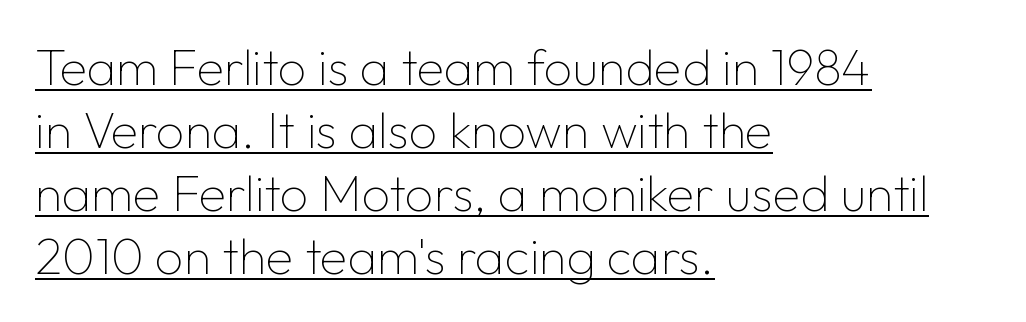
The image shows 50 px thin sans-serif type, upright; set left-aligned, normal line spacing (1.26x), normal letter spacing, underlined; low stroke contrast and a medium x-height.
